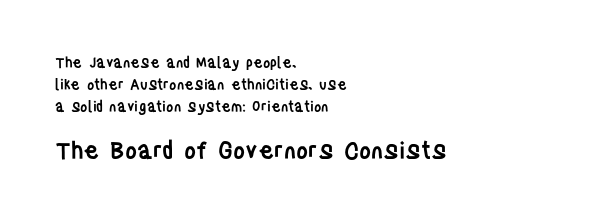
The image shows 23 px text type, upright; set left-aligned, normal line spacing (1.56x), normal letter spacing, not underlined; the second (bottom) block is 1.64x larger.
